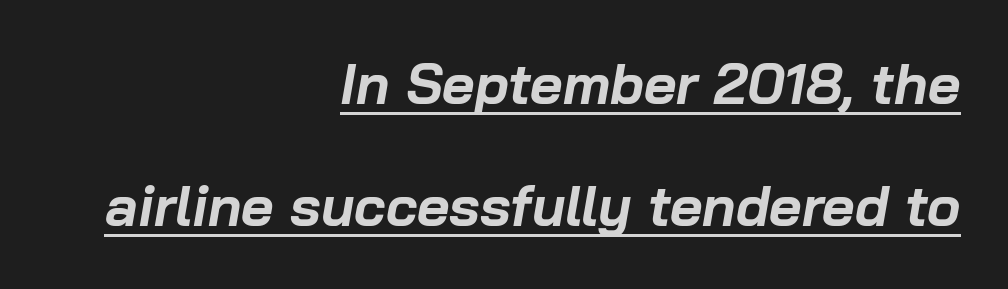
Q: Is the text bold? A: Yes.
Q: Is the text italic (slanted)? A: Yes, it leans right by about 10 degrees.
Q: Is the text underlined? A: Yes.
Q: How is the paragraph aligned? A: Right-aligned.
Q: Is the spacing between letters normal or unusually wide? A: Normal.
Q: Is the spacing between lines tight, normal or loose? A: Loose.
Q: Width (condensed, normal, or wide)? A: Normal.
Q: Stroke contrast? A: Low.
Q: x-height? A: Medium.
Q: Monospaced? A: No.
